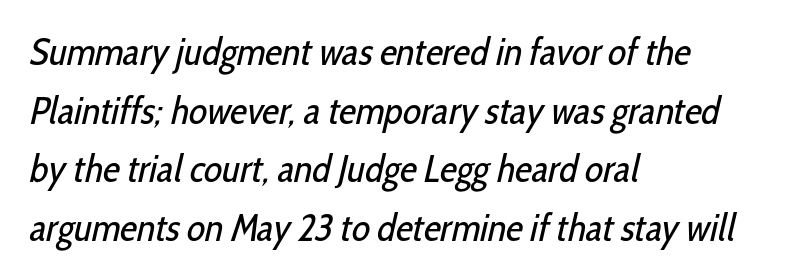
No extra tracking has been applied to these lines. Think of a printed novel: that variable character pitch is what you see here. Are there feet on the stems? There aren't — it's a sans. These lines stack with their left ends in a neat column. No extra ink here — the face is not bold. The gap between lines stays unmarked.
